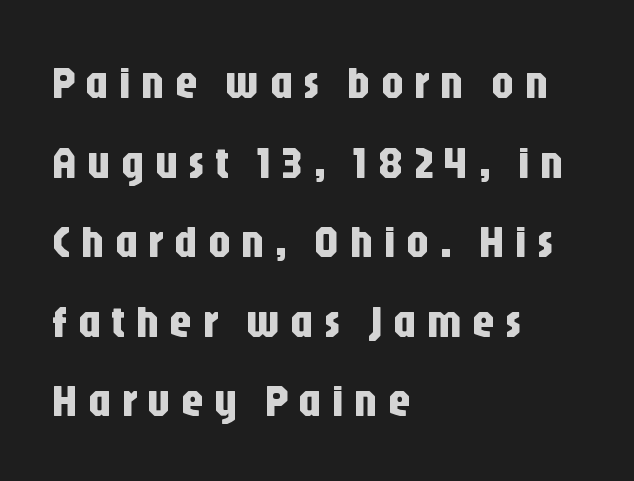
Q: Is the text italic (slanted)? A: No, it is upright.
Q: Is the typeface a serif or a sans-serif typeface? A: Sans-serif.
Q: Is the text underlined? A: No.
Q: How is the paragraph aligned? A: Left-aligned.
Q: Is the spacing between letters normal or unusually wide? A: Unusually wide.
Q: Width (condensed, normal, or wide)? A: Condensed.
Q: Stroke contrast? A: Low.
Q: x-height? A: Large.
Q: Monospaced? A: No.
